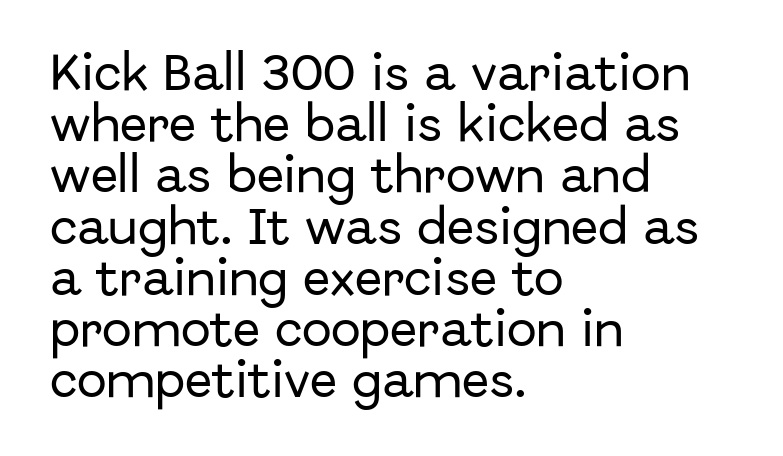
{"serif": "no", "italic": "no", "width": "normal", "stroke_contrast": "low", "x_height": "medium", "monospaced": "no", "underline": "no", "align": "left", "line_spacing": "normal", "line_spacing_ratio": 1.28, "letter_spacing": "normal", "letter_spacing_em": 0.0, "glyph_px": 40}
